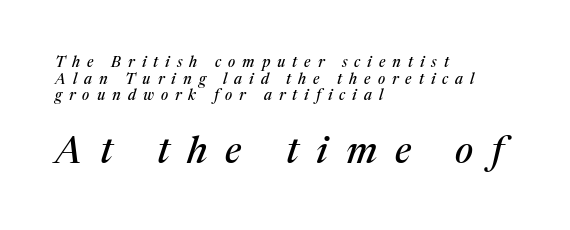
Short and long lines alike share a common starting point at left. Between these two stacked blocks, the lower one wins on size. Does extra space separate the letters? Yes, quite a lot of it. Font category for this specimen: serif.
